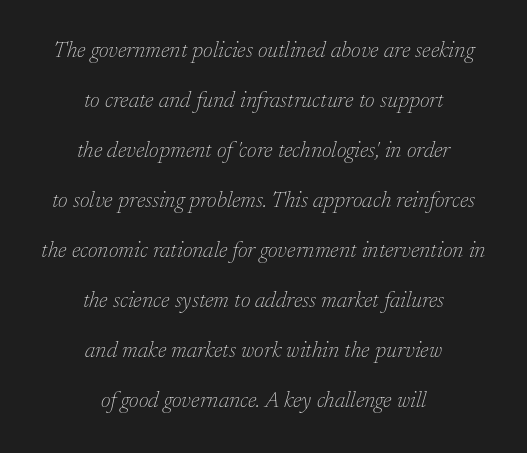
Q: Is the text bold? A: No.
Q: Is the text italic (slanted)? A: Yes, it leans right by about 17 degrees.
Q: Is the text underlined? A: No.
Q: How is the paragraph aligned? A: Centered.
Q: Is the spacing between letters normal or unusually wide? A: Normal.
Q: Is the spacing between lines tight, normal or loose? A: Loose.
